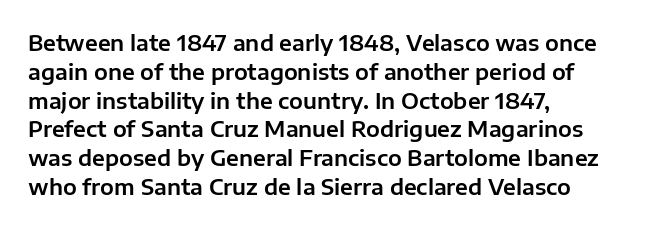
{"italic": "no", "underline": "no", "align": "left", "line_spacing": "normal", "line_spacing_ratio": 1.31, "letter_spacing": "normal", "letter_spacing_em": 0.0, "glyph_px": 22}
